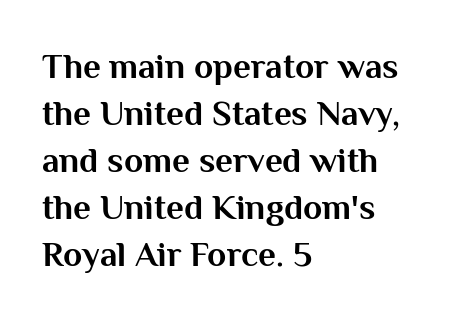
{"serif": "no", "italic": "no", "bold": "yes", "weight": "bold", "width": "normal", "stroke_contrast": "medium", "x_height": "medium", "monospaced": "no", "underline": "no", "align": "left", "line_spacing": "normal", "line_spacing_ratio": 1.34, "letter_spacing": "normal", "letter_spacing_em": 0.0, "glyph_px": 35}
